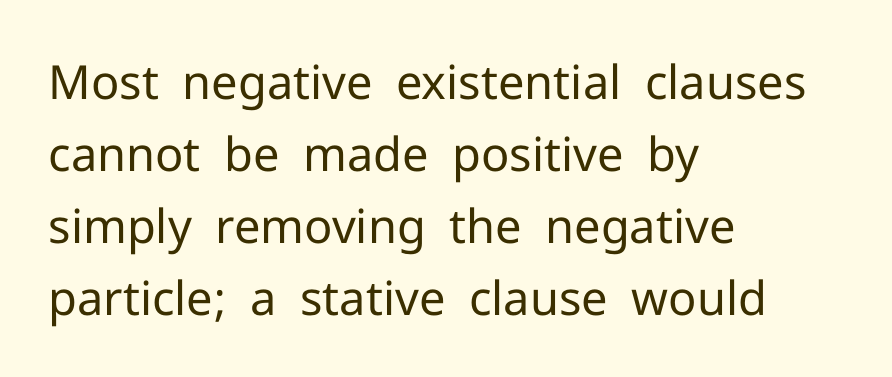
{"serif": "no", "italic": "no", "bold": "no", "weight": "regular", "width": "normal", "stroke_contrast": "low", "x_height": "medium", "monospaced": "no", "underline": "no", "align": "left", "line_spacing": "normal", "line_spacing_ratio": 1.53, "letter_spacing": "normal", "letter_spacing_em": 0.0, "glyph_px": 47}
